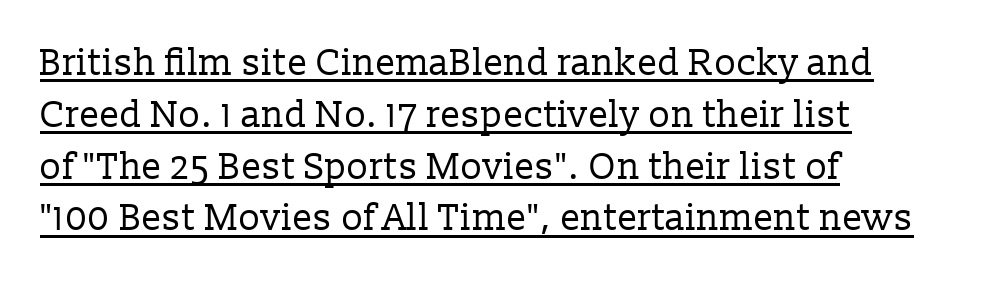
The image shows 37 px regular-weight serif type, upright; set left-aligned, normal line spacing (1.4x), normal letter spacing, underlined; low stroke contrast and a medium x-height.
